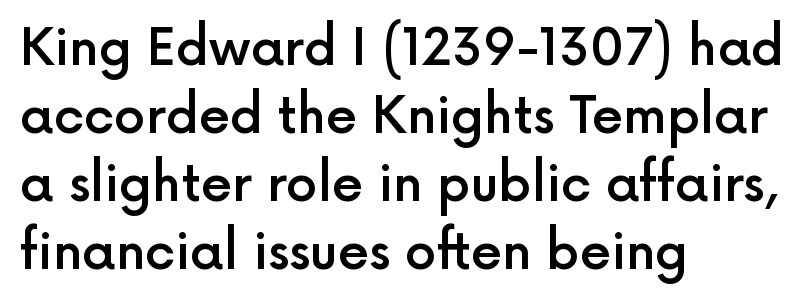
Q: Is the text bold? A: Semi-bold.
Q: Is the text italic (slanted)? A: No, it is upright.
Q: Is the typeface a serif or a sans-serif typeface? A: Sans-serif.
Q: Is the text underlined? A: No.
Q: How is the paragraph aligned? A: Left-aligned.
Q: Is the spacing between letters normal or unusually wide? A: Normal.
Q: Is the spacing between lines tight, normal or loose? A: Normal.
Q: Width (condensed, normal, or wide)? A: Normal.
Q: x-height? A: Medium.
Q: Monospaced? A: No.
